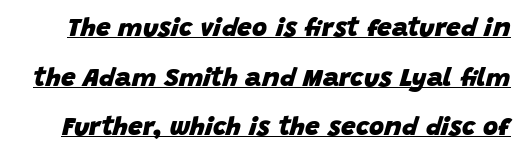
{"italic": "yes", "lean": "right", "slant_degrees": 15, "bold": "yes", "underline": "yes", "line_spacing": "loose", "line_spacing_ratio": 1.91, "letter_spacing": "normal", "letter_spacing_em": 0.0, "glyph_px": 26}
